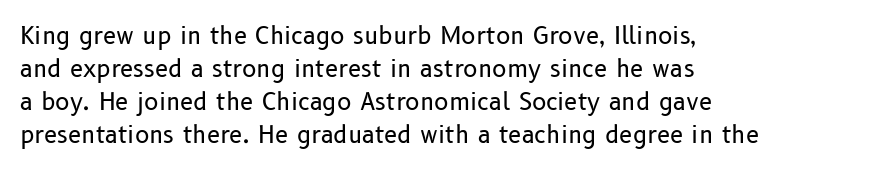
Q: Is the text bold? A: No.
Q: Is the text italic (slanted)? A: No, it is upright.
Q: Is the text underlined? A: No.
Q: How is the paragraph aligned? A: Left-aligned.
Q: Is the spacing between letters normal or unusually wide? A: Normal.
Q: Is the spacing between lines tight, normal or loose? A: Normal.
